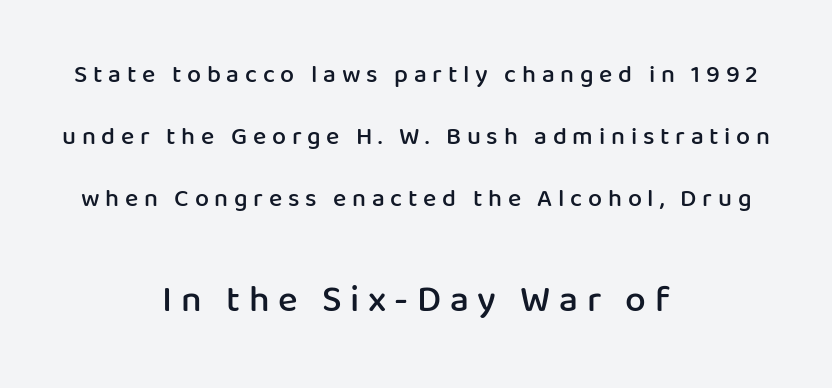
The compositor balanced each line on the midline. Examine the stroke ends and you'll find no serifs. Letters rest on an invisible, unmarked baseline. Firm but not heavy-handed strokes: this text is semibold. If you measured baseline to baseline, you'd find a long distance. Posture: upright roman.
